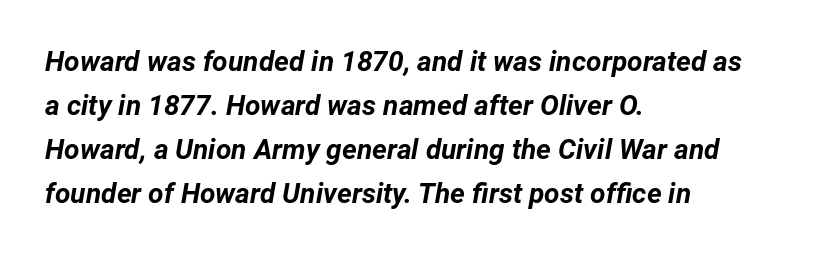
{"italic": "yes", "lean": "right", "slant_degrees": 12, "bold": "yes", "weight": "bold", "width": "normal", "stroke_contrast": "low", "x_height": "medium", "monospaced": "no", "underline": "no", "align": "left", "line_spacing": "normal", "line_spacing_ratio": 1.57, "letter_spacing": "normal", "letter_spacing_em": 0.0, "glyph_px": 28}
